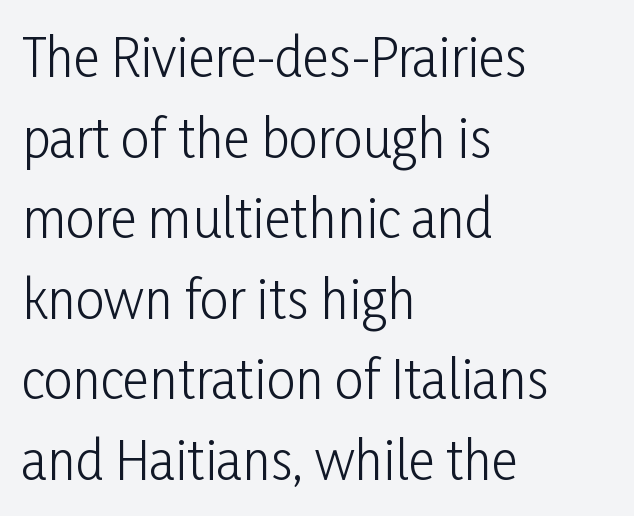
The image shows 51 px light, condensed sans-serif type, upright; set left-aligned, normal line spacing (1.58x), normal letter spacing, not underlined; low stroke contrast and a medium x-height.
